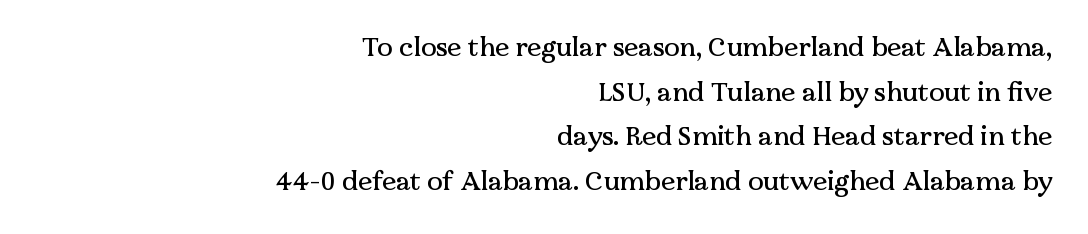
Letters rest on an invisible, unmarked baseline. Line endings align vertically; line beginnings do not. The typography opts for an upright posture over an oblique one. Glyph-to-glyph distance matches everyday printed text.
